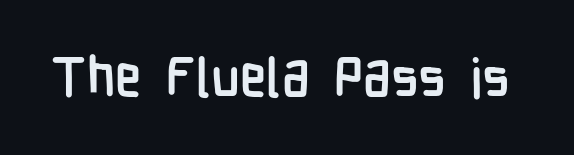
Q: Is the text bold? A: Yes.
Q: Is the text italic (slanted)? A: No, it is upright.
Q: Is the typeface a serif or a sans-serif typeface? A: Sans-serif.
Q: Is the text underlined? A: No.
Q: Is the spacing between letters normal or unusually wide? A: Normal.
Q: Width (condensed, normal, or wide)? A: Condensed.
Q: Stroke contrast? A: Low.
Q: x-height? A: Medium.
Q: Monospaced? A: No.
